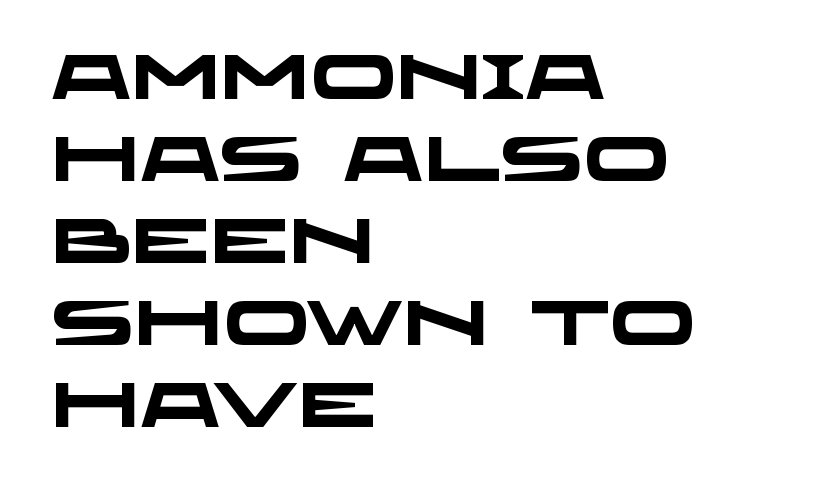
The image shows 63 px heavy, wide sans-serif type; set left-aligned, normal line spacing (1.3x), normal letter spacing, not underlined; low stroke contrast and a large x-height.
